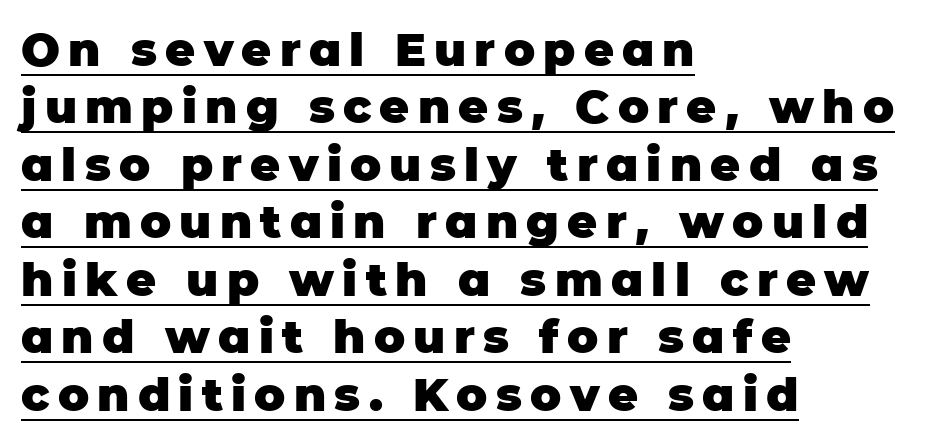
Q: Is the text bold? A: Yes.
Q: Is the text italic (slanted)? A: No, it is upright.
Q: Is the typeface a serif or a sans-serif typeface? A: Sans-serif.
Q: Is the text underlined? A: Yes.
Q: How is the paragraph aligned? A: Left-aligned.
Q: Is the spacing between lines tight, normal or loose? A: Normal.
Q: Width (condensed, normal, or wide)? A: Normal.
Q: Stroke contrast? A: Low.
Q: x-height? A: Large.
Q: Monospaced? A: No.
